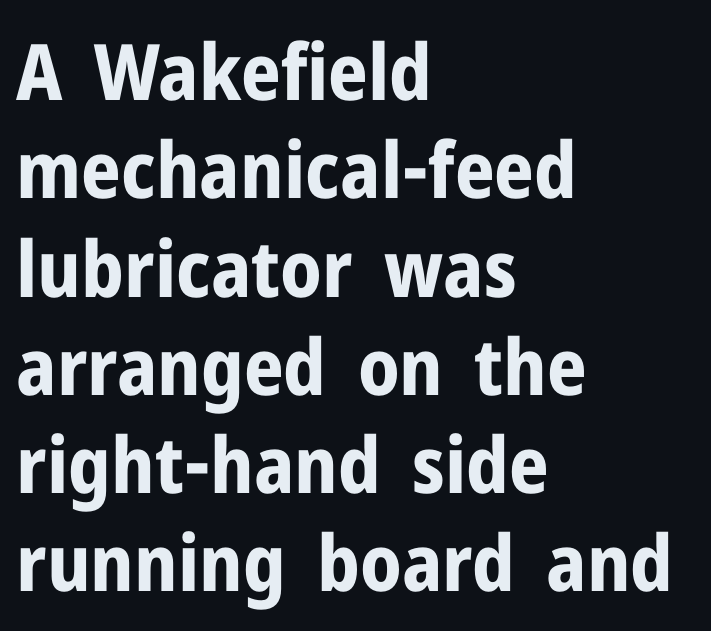
Q: Is the text bold? A: Yes.
Q: Is the text italic (slanted)? A: No, it is upright.
Q: Is the typeface a serif or a sans-serif typeface? A: Sans-serif.
Q: Is the text underlined? A: No.
Q: How is the paragraph aligned? A: Left-aligned.
Q: Is the spacing between letters normal or unusually wide? A: Normal.
Q: Is the spacing between lines tight, normal or loose? A: Normal.
Q: Width (condensed, normal, or wide)? A: Normal.
Q: Stroke contrast? A: Low.
Q: x-height? A: Medium.
Q: Monospaced? A: No.
